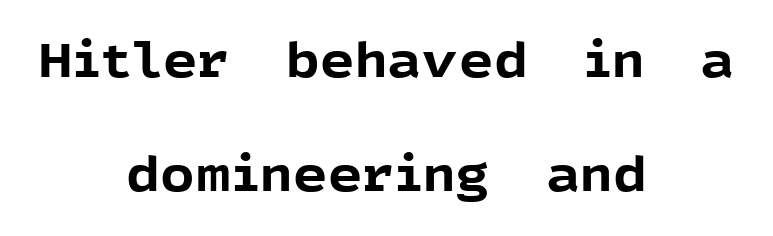
{"serif": "no", "italic": "no", "bold": "yes", "weight": "bold", "width": "normal", "x_height": "medium", "monospaced": "no", "underline": "no", "align": "center", "line_spacing": "loose", "line_spacing_ratio": 2.37, "letter_spacing": "normal", "letter_spacing_em": 0.0, "glyph_px": 48}
